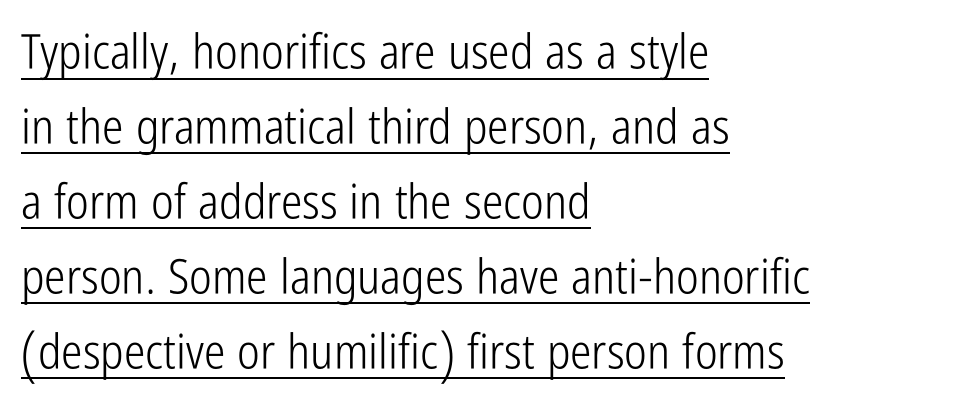
The image shows 48 px light, condensed sans-serif type, upright; set left-aligned, normal line spacing (1.56x), normal letter spacing, underlined; low stroke contrast and a medium x-height.
